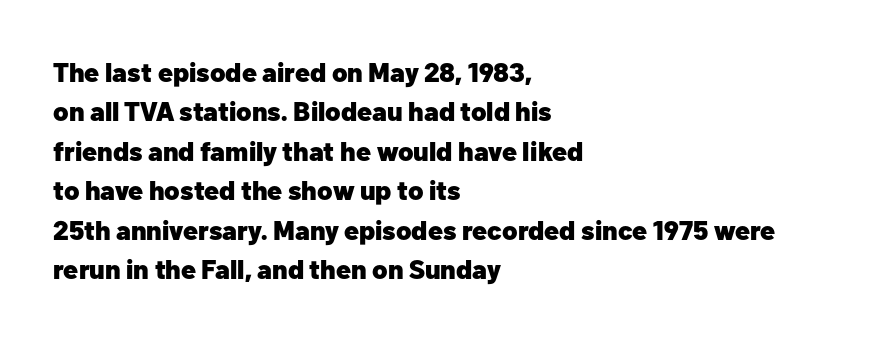
The image shows 27 px bold type, upright; set left-aligned, normal line spacing (1.46x), normal letter spacing, not underlined.
